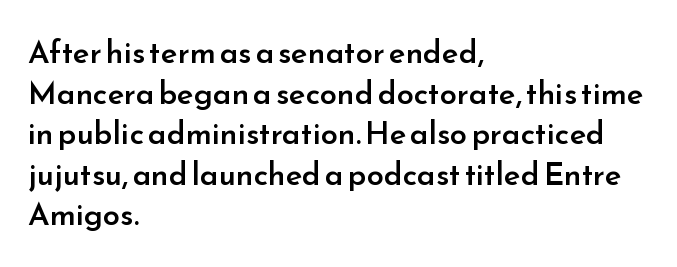
Q: Is the text bold? A: Semi-bold.
Q: Is the text italic (slanted)? A: No, it is upright.
Q: Is the typeface a serif or a sans-serif typeface? A: Sans-serif.
Q: Is the text underlined? A: No.
Q: How is the paragraph aligned? A: Left-aligned.
Q: Is the spacing between letters normal or unusually wide? A: Normal.
Q: Is the spacing between lines tight, normal or loose? A: Normal.
Q: Width (condensed, normal, or wide)? A: Normal.
Q: Stroke contrast? A: Low.
Q: x-height? A: Small.
Q: Monospaced? A: No.
